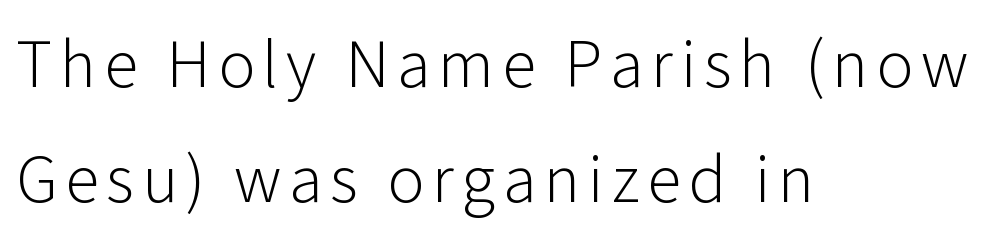
The image shows 69 px light sans-serif type, upright; set left-aligned, normal line spacing (1.67x), not underlined; low stroke contrast and a medium x-height.
